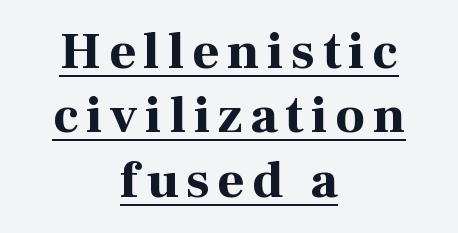
The face used here is proportionally spaced, like ordinary book or web type. Weight: bold. Ascenders rise straight up at ninety degrees. Each letter's strokes conclude with small projecting serifs. Is the block centered? Yes — each line is placed symmetrically about the middle. What decoration does the sample have? An underline.
